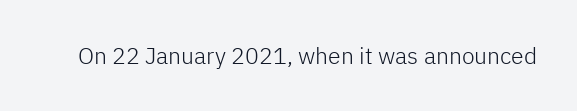
{"italic": "no", "bold": "no", "underline": "no", "letter_spacing": "normal", "letter_spacing_em": 0.0, "glyph_px": 23}
